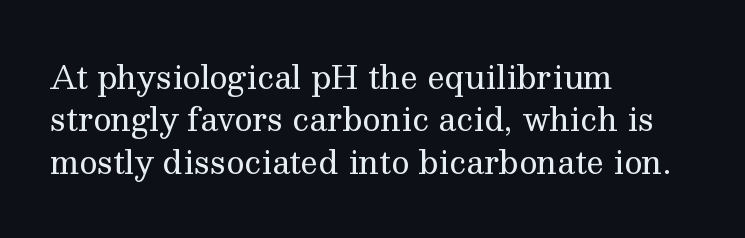
Vertical stems look standard width or narrower in stroke. The face used here is rendered with its standard letterfit. If you drew a ruler down the left edge, every line would touch it. A typesetter would call this proportional, since set widths differ per character.
